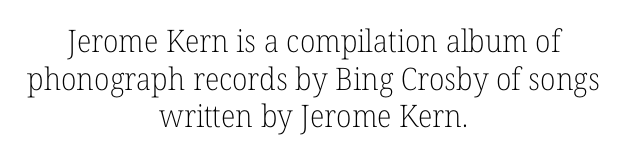
Q: Is the text bold? A: No.
Q: Is the text italic (slanted)? A: No, it is upright.
Q: Is the typeface a serif or a sans-serif typeface? A: Serif.
Q: Is the text underlined? A: No.
Q: How is the paragraph aligned? A: Centered.
Q: Is the spacing between letters normal or unusually wide? A: Normal.
Q: Width (condensed, normal, or wide)? A: Normal.
Q: Stroke contrast? A: Low.
Q: x-height? A: Medium.
Q: Monospaced? A: No.
